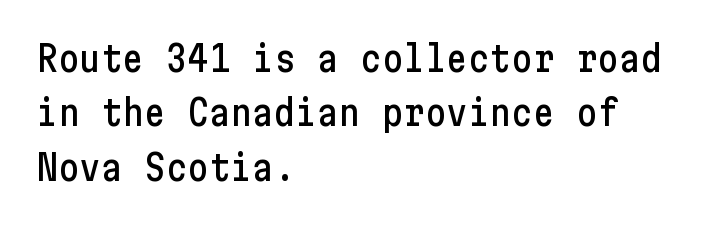
Q: Is the text italic (slanted)? A: No, it is upright.
Q: Is the typeface a serif or a sans-serif typeface? A: Sans-serif.
Q: Is the text underlined? A: No.
Q: How is the paragraph aligned? A: Left-aligned.
Q: Is the spacing between letters normal or unusually wide? A: Normal.
Q: Is the spacing between lines tight, normal or loose? A: Normal.
Q: Width (condensed, normal, or wide)? A: Condensed.
Q: Stroke contrast? A: Low.
Q: x-height? A: Medium.
